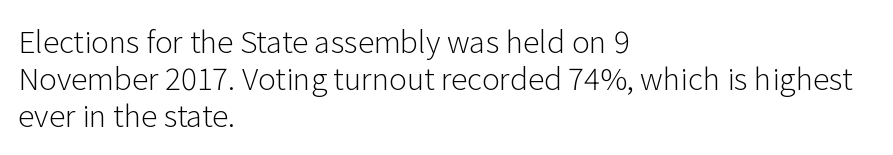
Each line starts at the same left margin while the right side varies. These lines keep a tight, regular rhythm from letter to letter. Note the varied advance widths — an 'i' is clearly narrower than an 'm'. The typesetting does not lean heavy: it is not bold. Rule under the text: the space is simply empty. Letterform terminals end flat and unadorned throughout the passage.
